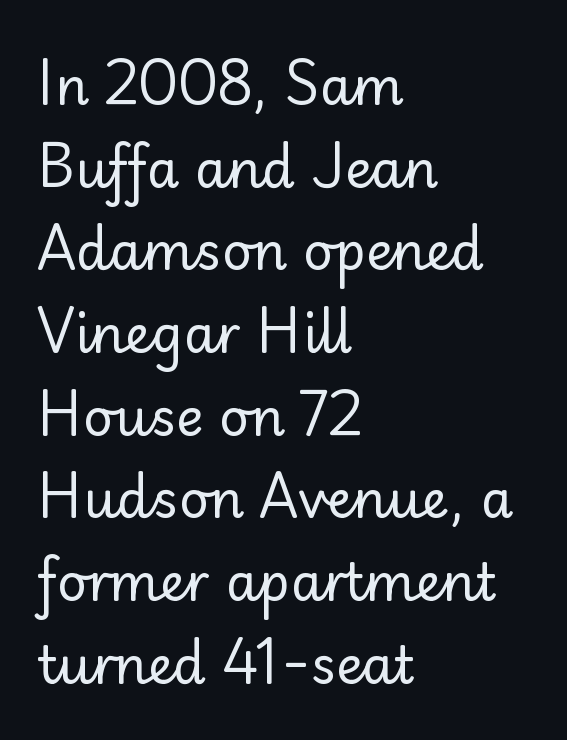
{"serif": "no", "italic": "no", "bold": "no", "weight": "regular", "width": "normal", "stroke_contrast": "low", "x_height": "small", "monospaced": "no", "underline": "no", "align": "left", "line_spacing": "normal", "line_spacing_ratio": 1.59, "letter_spacing": "normal", "letter_spacing_em": 0.0, "glyph_px": 52}
